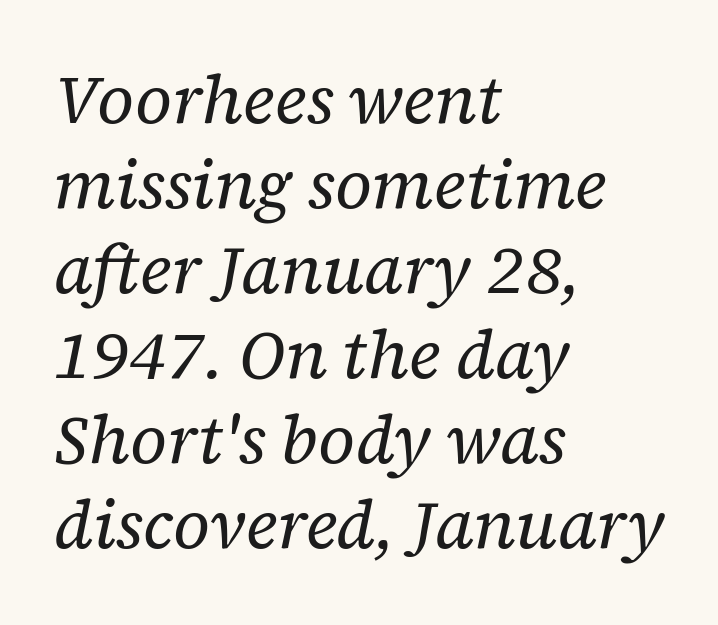
Q: Is the text bold? A: No.
Q: Is the text italic (slanted)? A: Yes, it leans right by about 12 degrees.
Q: Is the typeface a serif or a sans-serif typeface? A: Serif.
Q: Is the text underlined? A: No.
Q: How is the paragraph aligned? A: Left-aligned.
Q: Is the spacing between letters normal or unusually wide? A: Normal.
Q: Is the spacing between lines tight, normal or loose? A: Normal.
Q: Width (condensed, normal, or wide)? A: Normal.
Q: Stroke contrast? A: Low.
Q: x-height? A: Medium.
Q: Monospaced? A: No.
